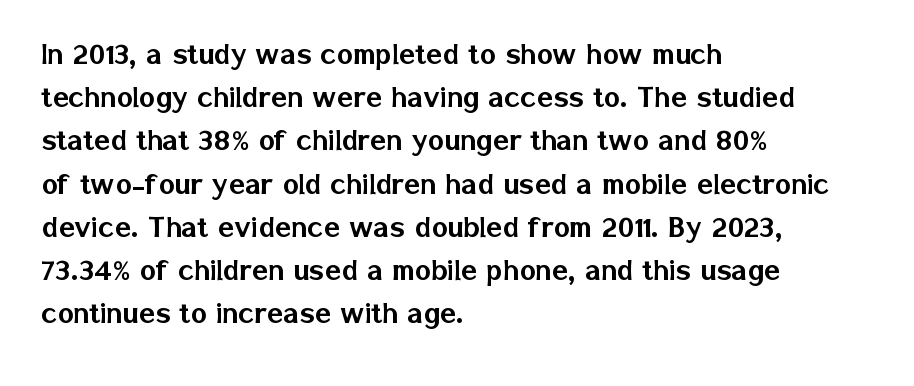
Q: Is the text italic (slanted)? A: No, it is upright.
Q: Is the typeface a serif or a sans-serif typeface? A: Sans-serif.
Q: Is the text underlined? A: No.
Q: How is the paragraph aligned? A: Left-aligned.
Q: Is the spacing between letters normal or unusually wide? A: Normal.
Q: Is the spacing between lines tight, normal or loose? A: Normal.
Q: Width (condensed, normal, or wide)? A: Normal.
Q: Stroke contrast? A: Low.
Q: x-height? A: Medium.
Q: Monospaced? A: No.
